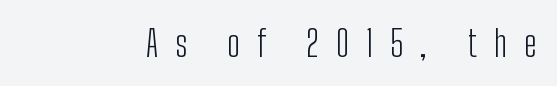
The image shows 36 px light, condensed sans-serif type, upright; set unusually wide letter spacing (+0.47 em), not underlined; low stroke contrast and a medium x-height.
